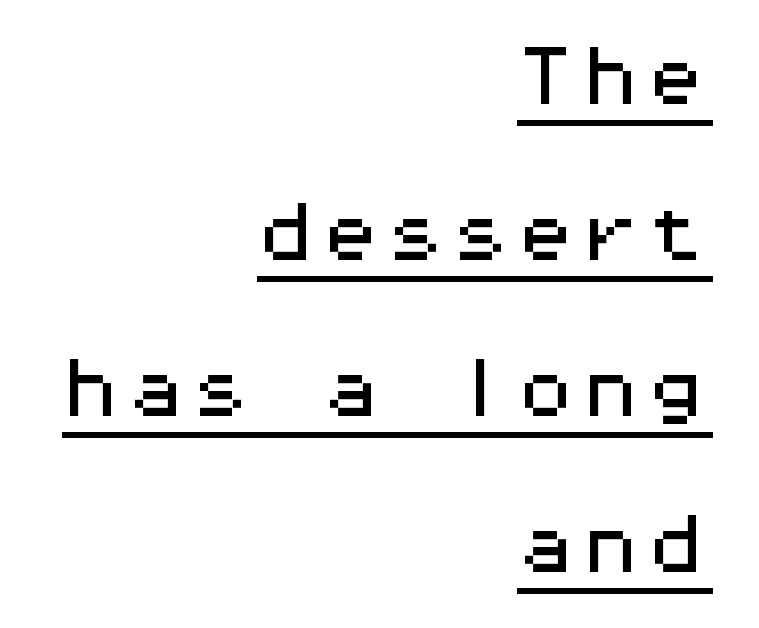
The image shows 65 px wide sans-serif type, upright, monospaced; set right-aligned, loose line spacing (2.4x), normal letter spacing, underlined; medium stroke contrast and a medium x-height.
